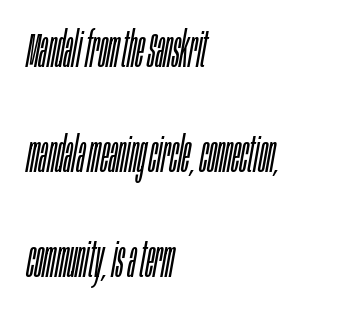
Q: Is the text bold? A: No.
Q: Is the text italic (slanted)? A: Yes, it leans right by about 10 degrees.
Q: Is the text underlined? A: No.
Q: How is the paragraph aligned? A: Left-aligned.
Q: Is the spacing between letters normal or unusually wide? A: Normal.
Q: Is the spacing between lines tight, normal or loose? A: Loose.
Q: Width (condensed, normal, or wide)? A: Condensed.
Q: Stroke contrast? A: Low.
Q: x-height? A: Large.
Q: Monospaced? A: No.
